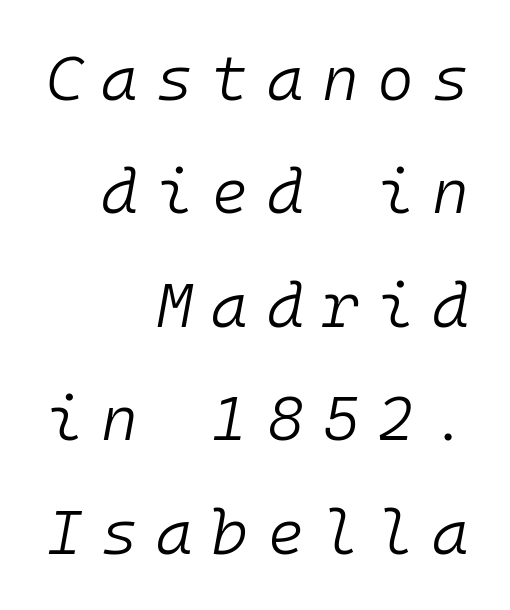
{"italic": "yes", "lean": "right", "slant_degrees": 10, "bold": "no", "weight": "light", "width": "normal", "stroke_contrast": "low", "x_height": "medium", "monospaced": "yes", "underline": "no", "align": "right", "line_spacing_ratio": 1.8, "letter_spacing": "wide", "letter_spacing_em": 0.29, "glyph_px": 63}
